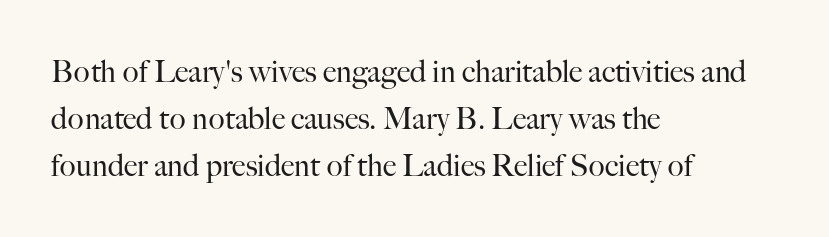
The image shows 30 px regular-weight serif type, upright; set left-aligned, normal line spacing (1.57x), normal letter spacing, not underlined; high stroke contrast and a small x-height.
